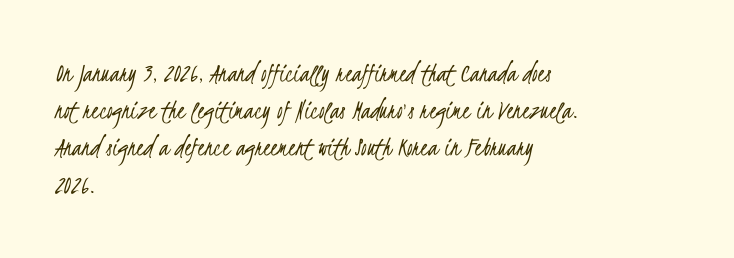
The image shows 28 px light, condensed sans-serif type; set left-aligned, normal line spacing (1.33x), normal letter spacing, not underlined; low stroke contrast and a small x-height.
